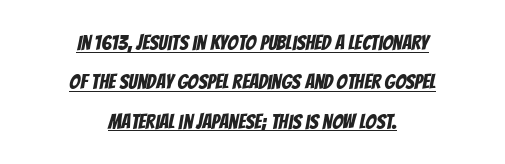
The image shows 21 px text type; set centered, line spacing 1.87x, normal letter spacing, underlined.
